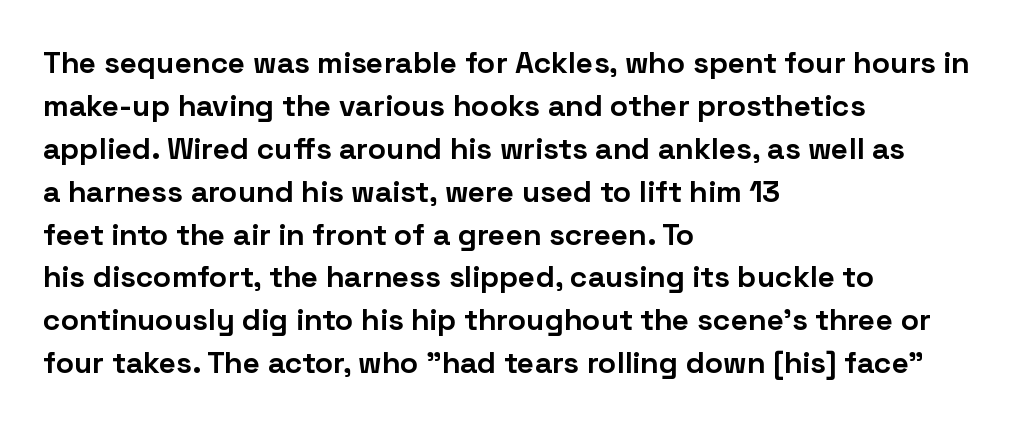
Q: Is the text bold? A: Yes.
Q: Is the text italic (slanted)? A: No, it is upright.
Q: Is the typeface a serif or a sans-serif typeface? A: Sans-serif.
Q: Is the text underlined? A: No.
Q: How is the paragraph aligned? A: Left-aligned.
Q: Is the spacing between letters normal or unusually wide? A: Normal.
Q: Is the spacing between lines tight, normal or loose? A: Normal.
Q: Width (condensed, normal, or wide)? A: Normal.
Q: Stroke contrast? A: Low.
Q: x-height? A: Medium.
Q: Monospaced? A: No.
